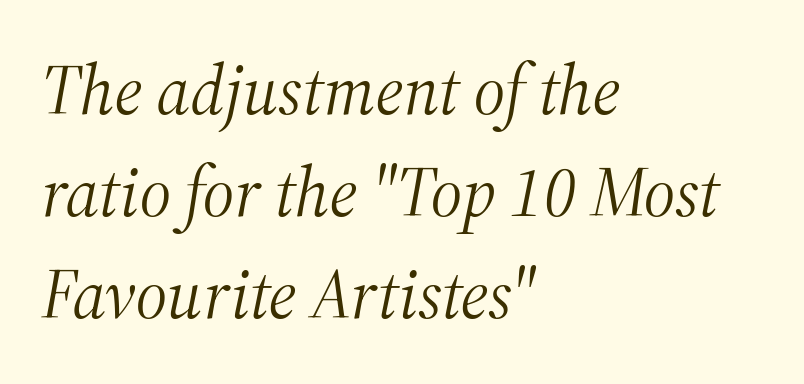
The image shows 70 px light serif type, italic (leaning right); set left-aligned, normal line spacing (1.46x), normal letter spacing, not underlined; medium stroke contrast and a medium x-height.
